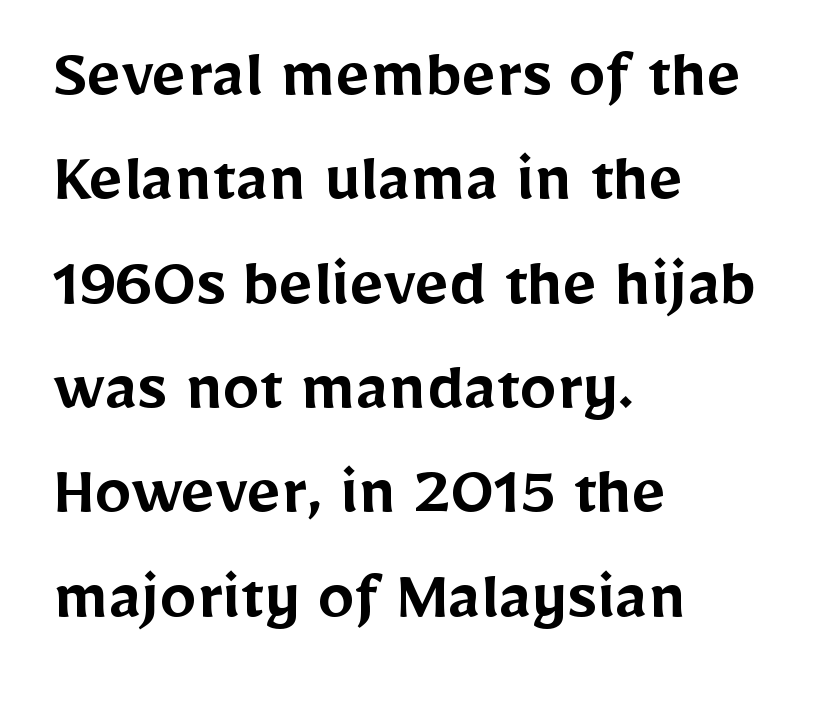
Q: Is the text bold? A: Semi-bold.
Q: Is the text italic (slanted)? A: No, it is upright.
Q: Is the typeface a serif or a sans-serif typeface? A: Sans-serif.
Q: Is the text underlined? A: No.
Q: How is the paragraph aligned? A: Left-aligned.
Q: Is the spacing between letters normal or unusually wide? A: Normal.
Q: Is the spacing between lines tight, normal or loose? A: Normal.
Q: Width (condensed, normal, or wide)? A: Normal.
Q: Stroke contrast? A: Low.
Q: x-height? A: Medium.
Q: Monospaced? A: No.
